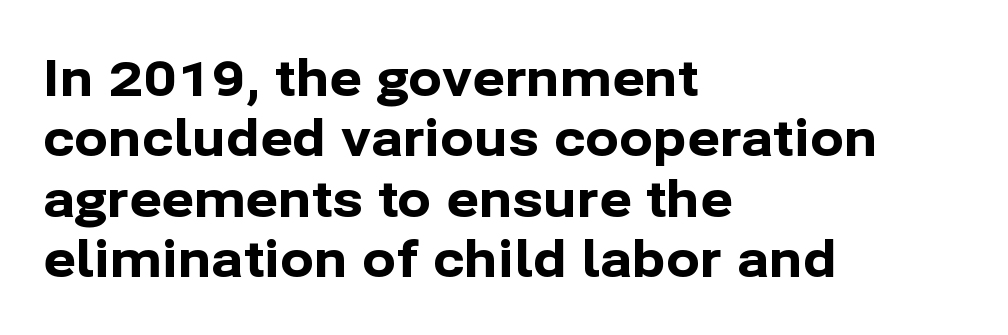
{"serif": "no", "italic": "no", "bold": "yes", "weight": "bold", "width": "normal", "stroke_contrast": "low", "x_height": "medium", "monospaced": "no", "underline": "no", "align": "left", "line_spacing_ratio": 1.21, "letter_spacing": "normal", "letter_spacing_em": 0.0, "glyph_px": 50}
